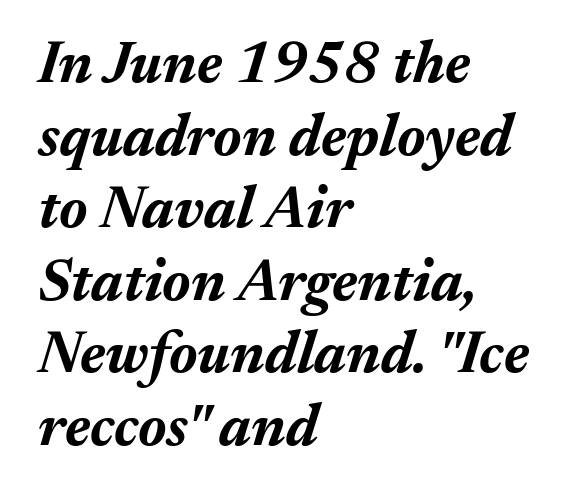
Q: Is the text bold? A: Yes.
Q: Is the text italic (slanted)? A: Yes, it leans right by about 17 degrees.
Q: Is the text underlined? A: No.
Q: How is the paragraph aligned? A: Left-aligned.
Q: Is the spacing between letters normal or unusually wide? A: Normal.
Q: Width (condensed, normal, or wide)? A: Normal.
Q: Stroke contrast? A: Medium.
Q: x-height? A: Medium.
Q: Monospaced? A: No.
